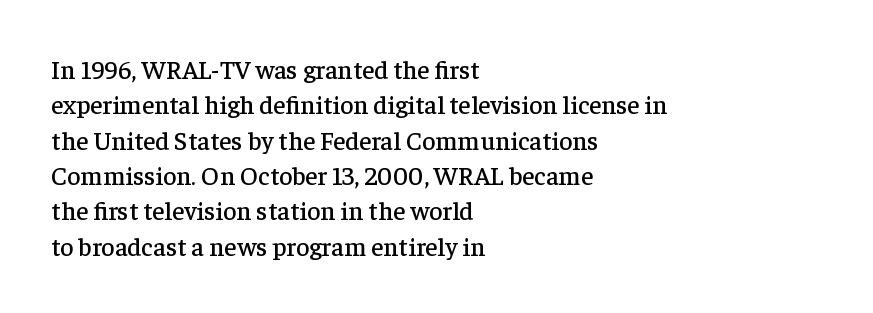
{"italic": "no", "underline": "no", "align": "left", "line_spacing": "normal", "line_spacing_ratio": 1.36, "letter_spacing": "normal", "letter_spacing_em": 0.0, "glyph_px": 26}
